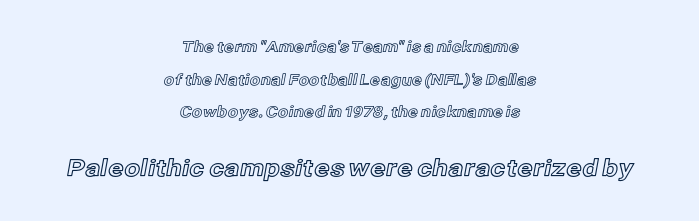
The image shows 23 px text type; set centered, loose line spacing (2.17x), normal letter spacing, not underlined; the second (bottom) block is 1.53x larger.
